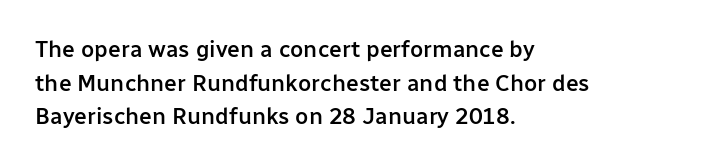
The image shows 23 px text type, upright; set left-aligned, normal line spacing (1.46x), normal letter spacing, not underlined.
